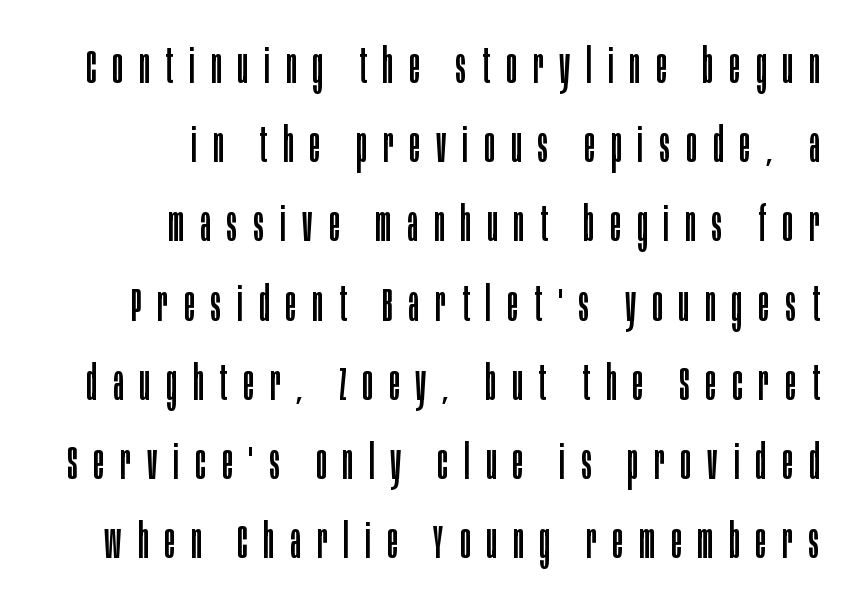
A typesetter would call this proportional, since set widths differ per character. Posture: straight, roman, zero tilt. The passage shown is typeset with a sans-serif family. Typeset ragged left — the right edge is the straight one. Vertically, the passage feels balanced, rows spaced as you'd expect. Check under the words: just untouched page.
